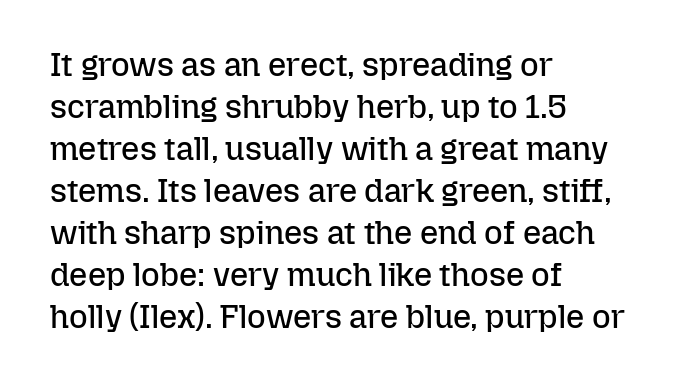
The image shows 32 px regular-weight type, upright; set left-aligned, normal line spacing (1.31x), normal letter spacing, not underlined; low stroke contrast and a medium x-height.
